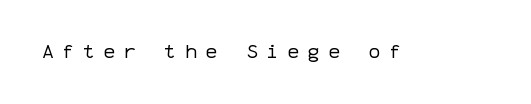
The image shows 20 px text type, upright; set unusually wide letter spacing (+0.42 em), not underlined.
